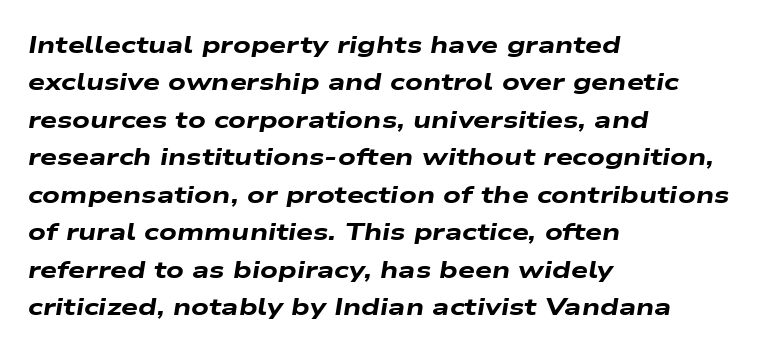
The image shows 24 px bold type, italic (leaning right); set left-aligned, normal line spacing (1.56x), normal letter spacing, not underlined.
